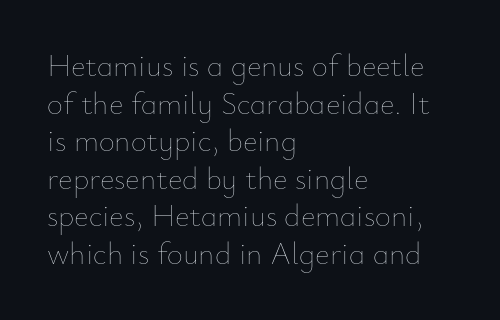
Character widths vary here, with narrow letters taking less room than wide ones. These lines were composed using upright roman letters. Unmarked baselines from the first word to the last. Every row of glyphs begins at an identical x-position on the left. Think standard paragraph weight, or any step lighter than that. These lines keep a tight, regular rhythm from letter to letter.
